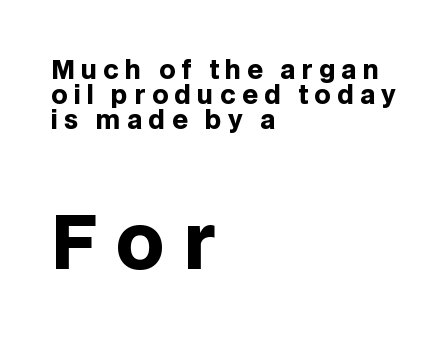
The image shows 75 px heavy sans-serif type, upright; set left-aligned, tight line spacing (1.0x), unusually wide letter spacing (+0.25 em), not underlined; the second (bottom) block is 3.0x larger; low stroke contrast and a large x-height.
